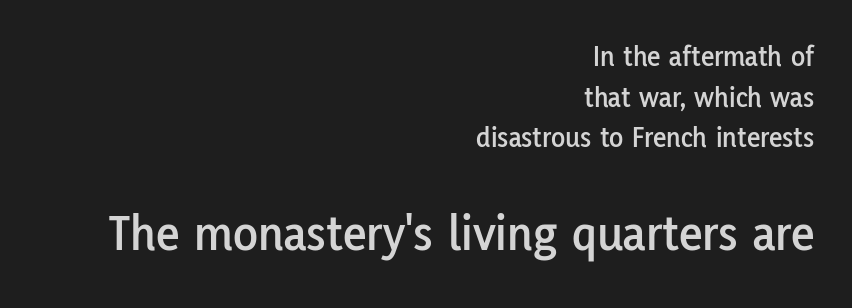
{"serif": "no", "italic": "no", "width": "normal", "stroke_contrast": "low", "x_height": "medium", "monospaced": "no", "underline": "no", "align": "right", "line_spacing": "normal", "line_spacing_ratio": 1.4, "letter_spacing": "normal", "letter_spacing_em": 0.0, "larger_block": "second", "size_ratio": 1.76, "glyph_px": 51}
